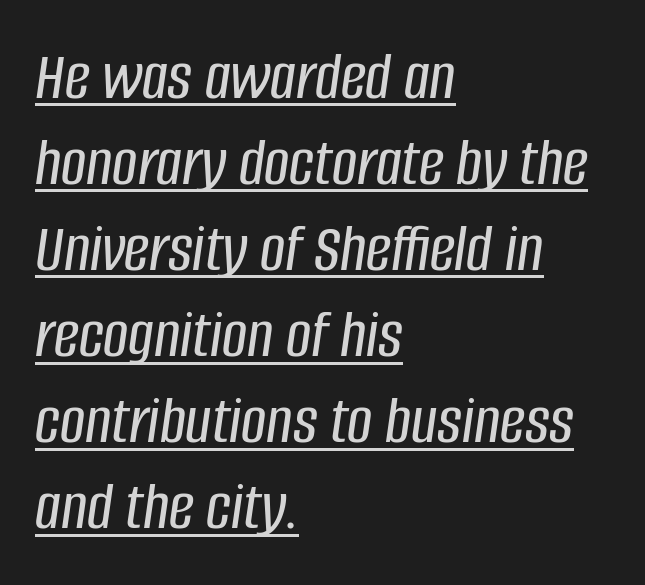
{"italic": "yes", "lean": "right", "slant_degrees": 8, "width": "condensed", "stroke_contrast": "low", "x_height": "large", "monospaced": "no", "underline": "yes", "align": "left", "line_spacing_ratio": 1.23, "letter_spacing": "normal", "letter_spacing_em": 0.0, "glyph_px": 70}
